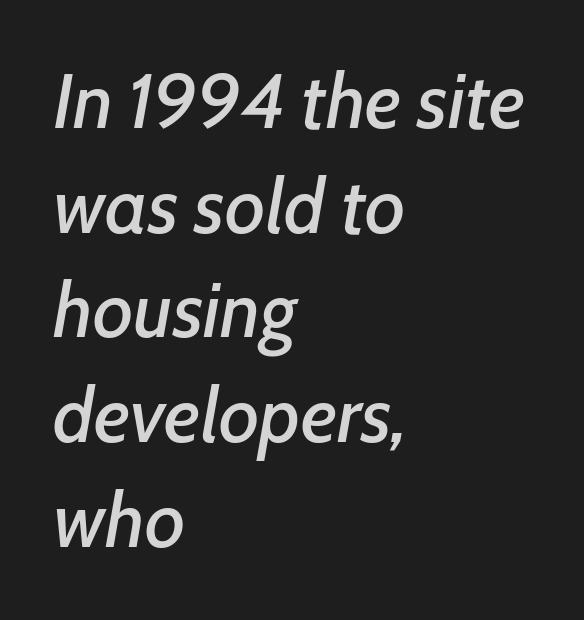
Between one letter and the next there's only the usual sliver of space. Left-aligned paragraph, ragged on the right. Normally led — the rows are evenly, conventionally spaced. Character widths vary here, with narrow letters taking less room than wide ones. The gap between lines stays unmarked. Tall strokes in this sample are angled rather than plumb.
